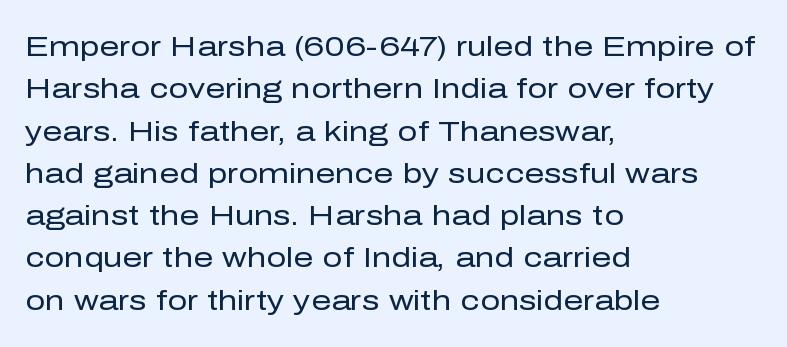
Alignment: flush left. Beneath every word, the page is bare. Successive baselines arrive at the customary interval. The rendering keeps characters at their native spacing. The glyphs in this specimen are sans serif. Note the varied advance widths — an 'i' is clearly narrower than an 'm'.
